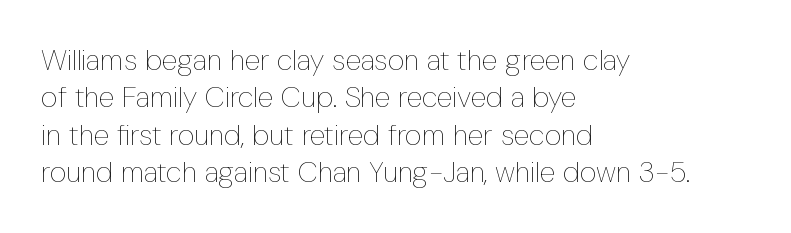
Q: Is the text bold? A: No.
Q: Is the text italic (slanted)? A: No, it is upright.
Q: Is the text underlined? A: No.
Q: How is the paragraph aligned? A: Left-aligned.
Q: Is the spacing between letters normal or unusually wide? A: Normal.
Q: Is the spacing between lines tight, normal or loose? A: Normal.
Q: Width (condensed, normal, or wide)? A: Condensed.
Q: Stroke contrast? A: Low.
Q: x-height? A: Medium.
Q: Monospaced? A: No.
